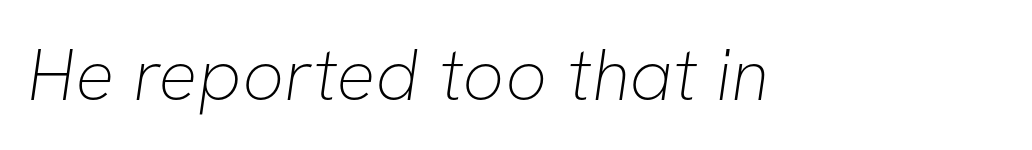
Summary of weight: not heavy and not bold. The letters advance in unequal steps, a hallmark of proportional type. Here the glyphs are tracked normally, forming tight word shapes. Rule under the text: the space is simply empty. The designer went with a sans here, leaving each stem footless.
